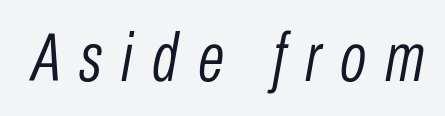
Proportional: the letters do not fall into vertical columns. The strip under each line holds only bare page. Is the letter spacing exaggerated? Yes — the characters are pushed far apart. Posture: slanted. Nothing heavy about these letters — not bold at all.
